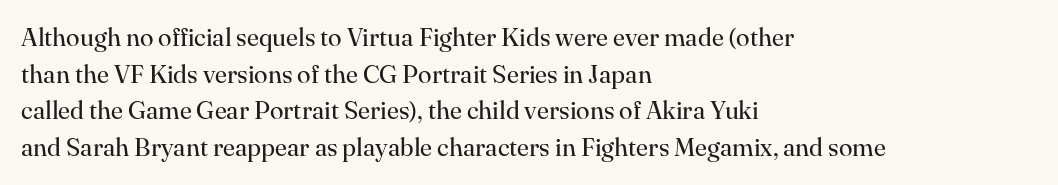
The image shows 25 px text type, upright; set left-aligned, normal line spacing (1.47x), normal letter spacing, not underlined.
